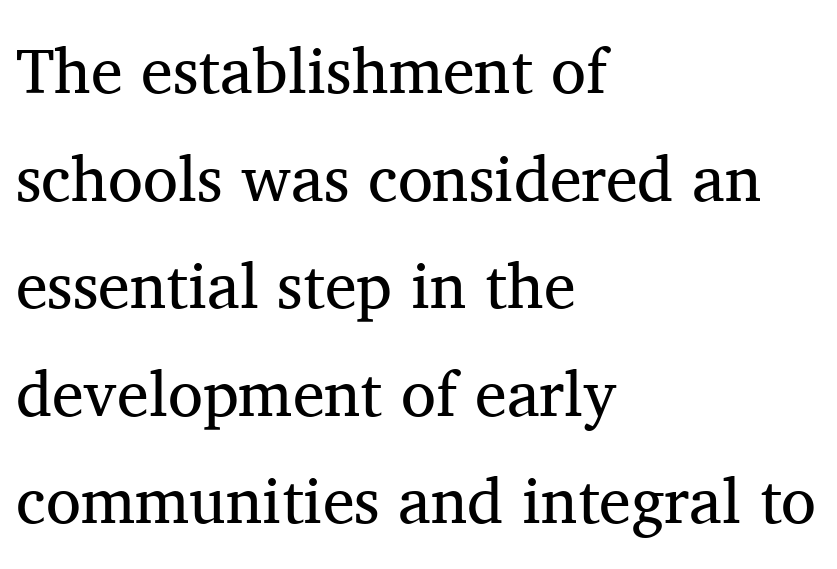
Do the characters align in a grid? No, the font is proportional. The baseline area is clear. The type sits square on the baseline with zero lean. In terms of leading, this rendering sits right in the middle.
